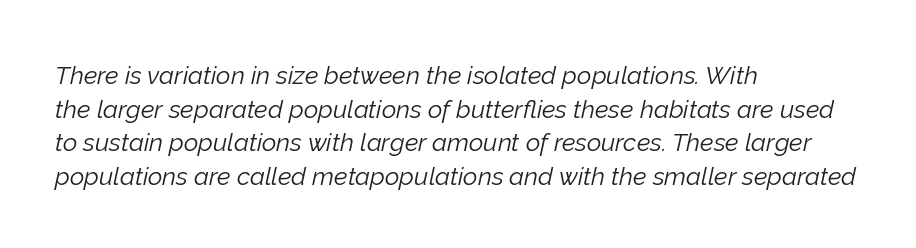
The image shows 25 px text type, italic (leaning right); set left-aligned, normal line spacing (1.35x), normal letter spacing, not underlined.
